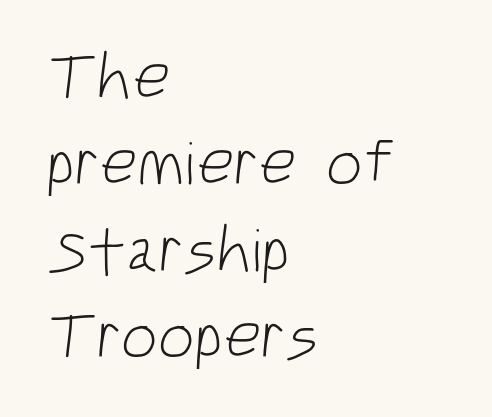
This sample has the flowing, uneven cadence of proportional lettering. The typeface chosen for these lines omits serifs. The space beneath each line is pristine and unruled. The space between consecutive lines is moderate. Caption: face not bold, strokes unweighted. Glyph-to-glyph distance matches everyday printed text.
